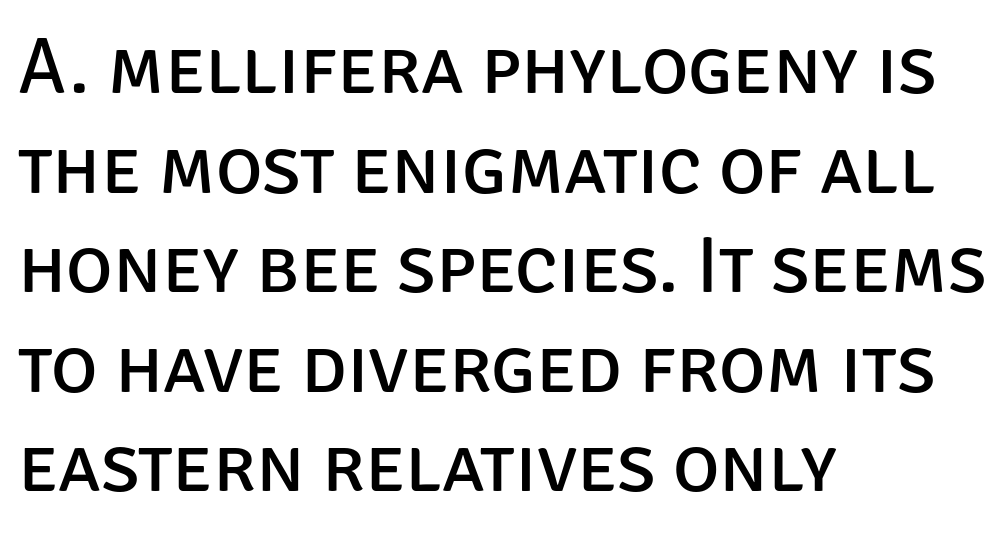
{"serif": "no", "italic": "no", "bold": "no", "weight": "regular", "width": "normal", "stroke_contrast": "low", "x_height": "large", "monospaced": "no", "underline": "no", "align": "left", "line_spacing": "normal", "line_spacing_ratio": 1.26, "letter_spacing": "normal", "letter_spacing_em": 0.0, "glyph_px": 79}
